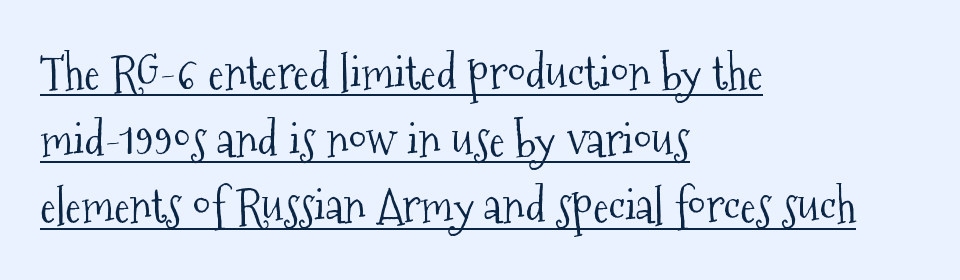
The image shows 47 px light, condensed serif type, upright; set left-aligned, normal line spacing (1.42x), normal letter spacing, underlined; medium stroke contrast and a medium x-height.
